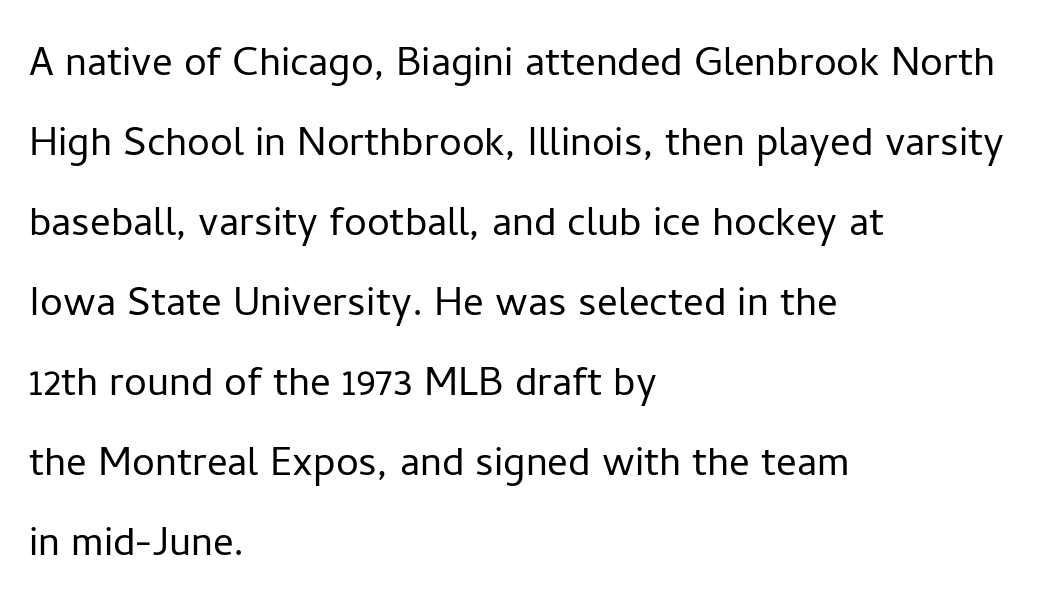
{"serif": "no", "italic": "no", "bold": "no", "weight": "light", "width": "normal", "stroke_contrast": "low", "x_height": "medium", "monospaced": "no", "underline": "no", "align": "left", "line_spacing": "normal", "line_spacing_ratio": 1.57, "letter_spacing": "normal", "letter_spacing_em": 0.0, "glyph_px": 51}
